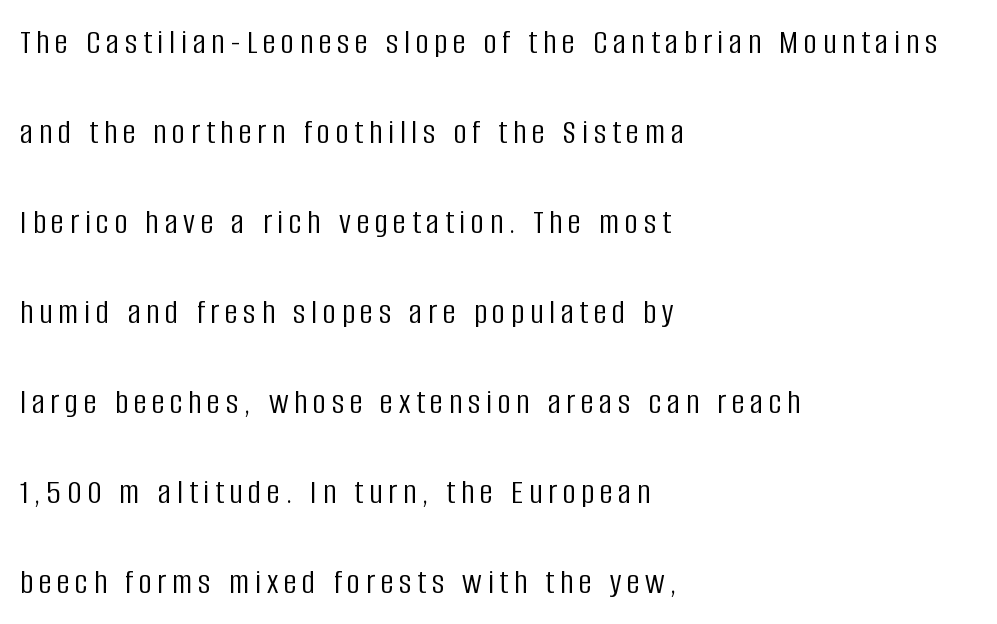
{"serif": "no", "italic": "no", "bold": "no", "weight": "light", "width": "condensed", "stroke_contrast": "low", "x_height": "large", "monospaced": "no", "underline": "no", "align": "left", "line_spacing": "loose", "line_spacing_ratio": 2.5, "glyph_px": 36}
